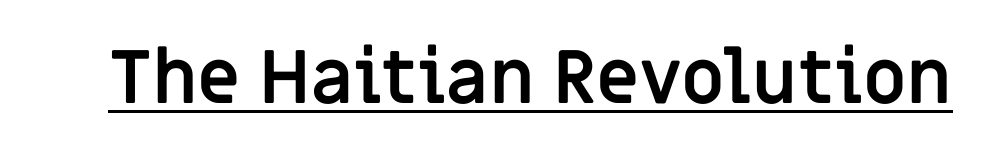
The passage shown is typed in a proportional face where columns would drift. You could call the tracking neutral — neither tight nor loose. Is there an underline? Yes — a line sits under the letters. The typeface chosen for these lines omits serifs. Quick note: not italic, upright. Notice how thick the strokes are: this is what a full bold looks like.
